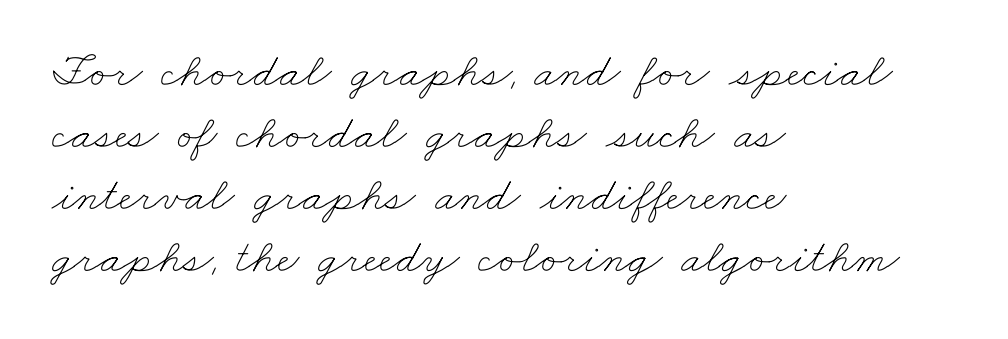
{"bold": "no", "weight": "thin", "width": "wide", "stroke_contrast": "low", "x_height": "small", "monospaced": "no", "underline": "no", "align": "left", "line_spacing": "normal", "line_spacing_ratio": 1.29, "letter_spacing": "normal", "letter_spacing_em": 0.0, "glyph_px": 48}
